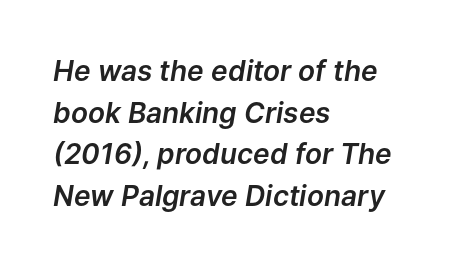
You could not count columns in this text — the font is proportionally spaced. The rendering anchors every line to the left-hand side. A bare baseline throughout the passage. The letters are slanted; this is an italic face. The letters sit at their default tracking, neither squeezed nor spread. The lines sit at an ordinary, default distance from one another.
